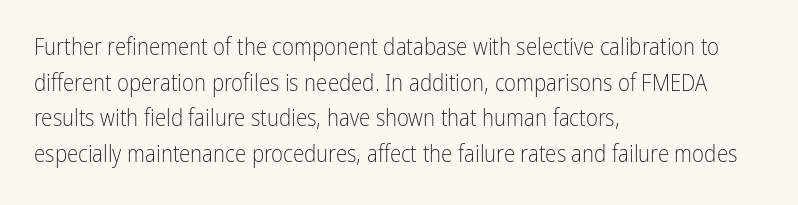
Q: Is the text bold? A: No.
Q: Is the text italic (slanted)? A: No, it is upright.
Q: Is the text underlined? A: No.
Q: How is the paragraph aligned? A: Left-aligned.
Q: Is the spacing between letters normal or unusually wide? A: Normal.
Q: Is the spacing between lines tight, normal or loose? A: Normal.
